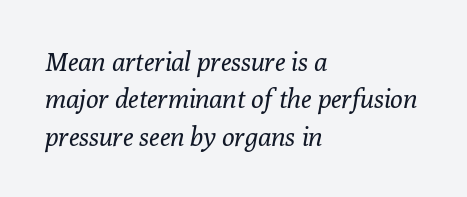
{"italic": "yes", "lean": "right", "slant_degrees": 10, "bold": "no", "underline": "no", "align": "left", "line_spacing": "normal", "line_spacing_ratio": 1.44, "letter_spacing": "normal", "letter_spacing_em": 0.0, "glyph_px": 26}
